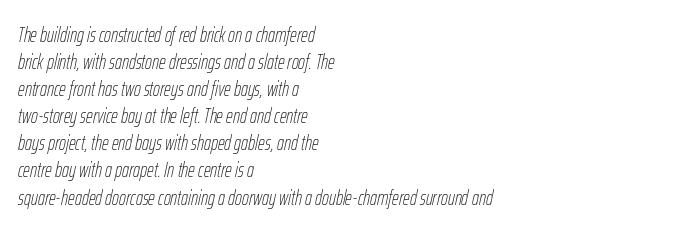
{"italic": "yes", "lean": "right", "slant_degrees": 12, "bold": "no", "underline": "no", "align": "left", "line_spacing": "normal", "line_spacing_ratio": 1.29, "letter_spacing": "normal", "letter_spacing_em": 0.0, "glyph_px": 21}
